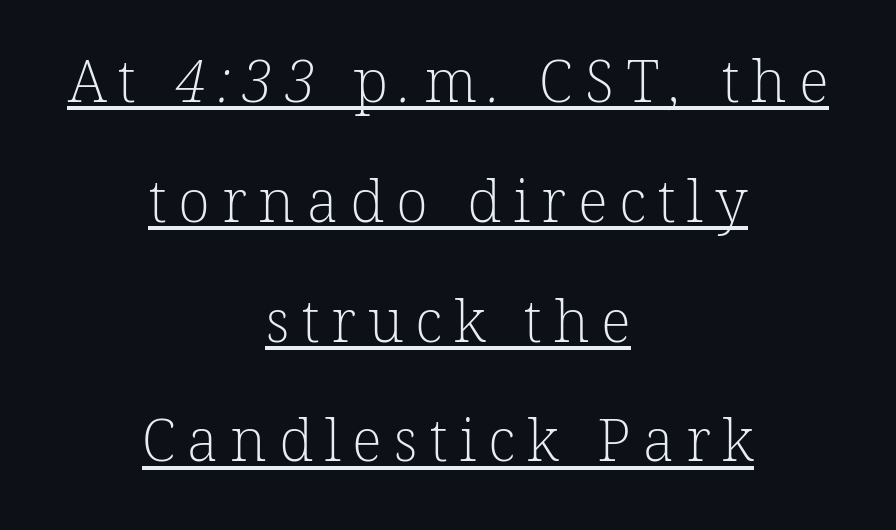
The letterforms sit at book weight or below. Spacing verdict: proportional, widths tailored to each character. The glyphs in this specimen are seriffed. This rendering features underlined lettering. Leading: increased.
